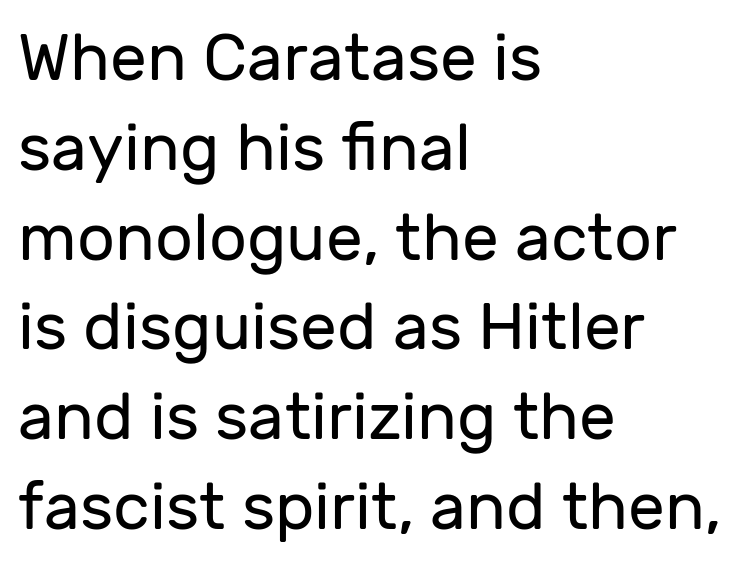
The image shows 66 px regular-weight sans-serif type, upright; set left-aligned, normal line spacing (1.36x), normal letter spacing, not underlined; low stroke contrast and a medium x-height.
